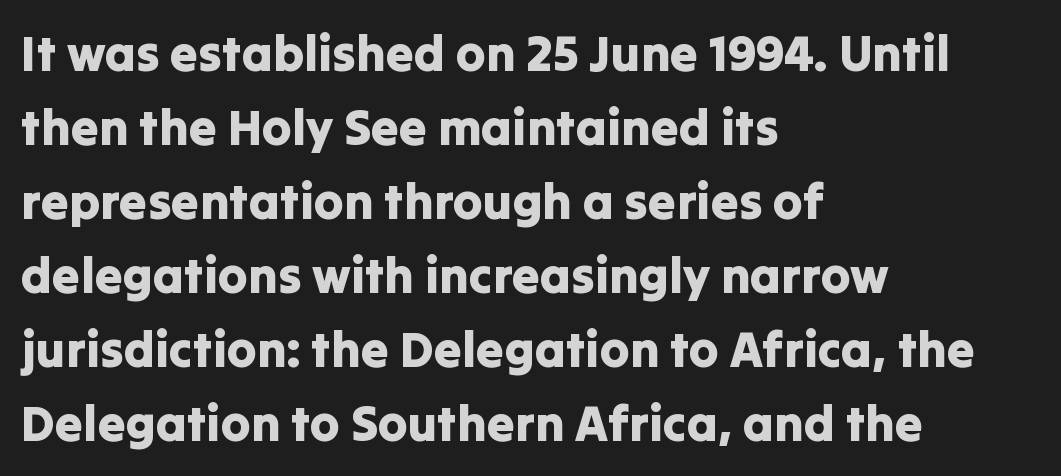
Q: Is the text italic (slanted)? A: No, it is upright.
Q: Is the typeface a serif or a sans-serif typeface? A: Sans-serif.
Q: Is the text underlined? A: No.
Q: How is the paragraph aligned? A: Left-aligned.
Q: Is the spacing between letters normal or unusually wide? A: Normal.
Q: Is the spacing between lines tight, normal or loose? A: Normal.
Q: Width (condensed, normal, or wide)? A: Normal.
Q: Stroke contrast? A: Low.
Q: x-height? A: Medium.
Q: Monospaced? A: No.
